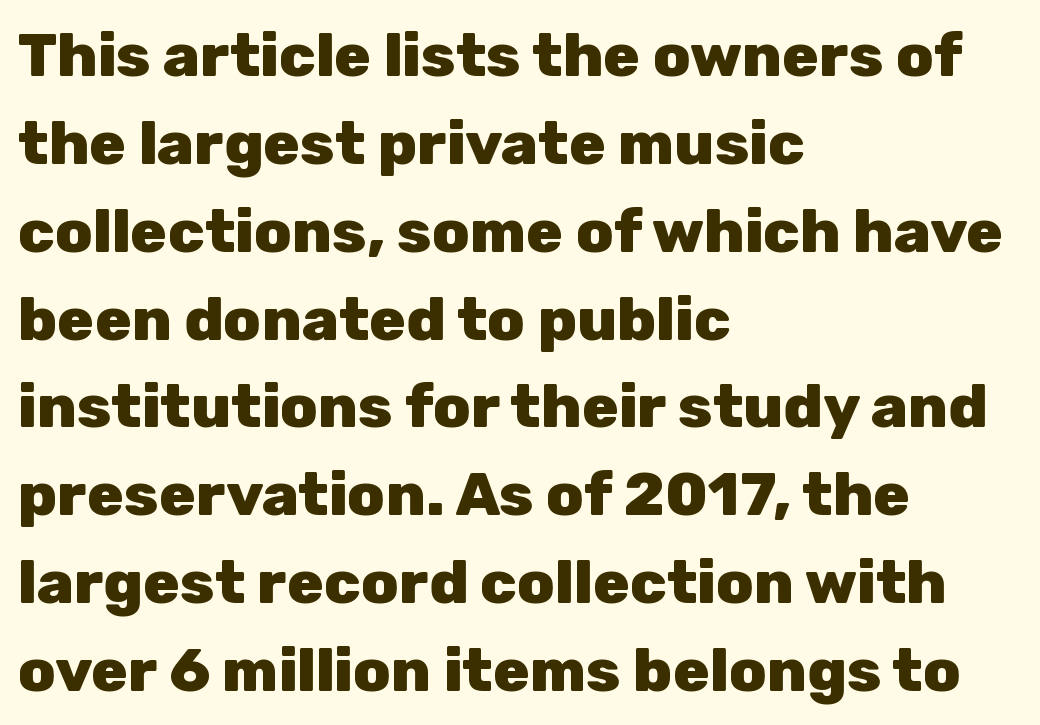
Q: Is the text bold? A: Yes.
Q: Is the text italic (slanted)? A: No, it is upright.
Q: Is the typeface a serif or a sans-serif typeface? A: Sans-serif.
Q: Is the text underlined? A: No.
Q: How is the paragraph aligned? A: Left-aligned.
Q: Is the spacing between letters normal or unusually wide? A: Normal.
Q: Is the spacing between lines tight, normal or loose? A: Normal.
Q: Width (condensed, normal, or wide)? A: Normal.
Q: Stroke contrast? A: Low.
Q: x-height? A: Medium.
Q: Monospaced? A: No.
